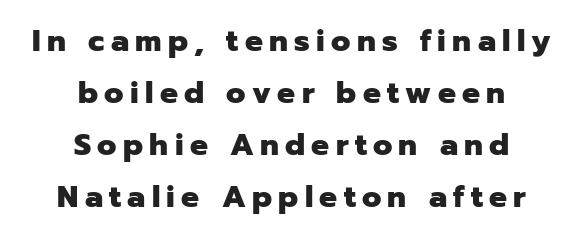
{"serif": "no", "italic": "no", "bold": "yes", "weight": "heavy", "width": "normal", "stroke_contrast": "low", "x_height": "medium", "monospaced": "no", "underline": "no", "align": "center", "line_spacing_ratio": 1.73, "letter_spacing": "wide", "letter_spacing_em": 0.21, "glyph_px": 30}
